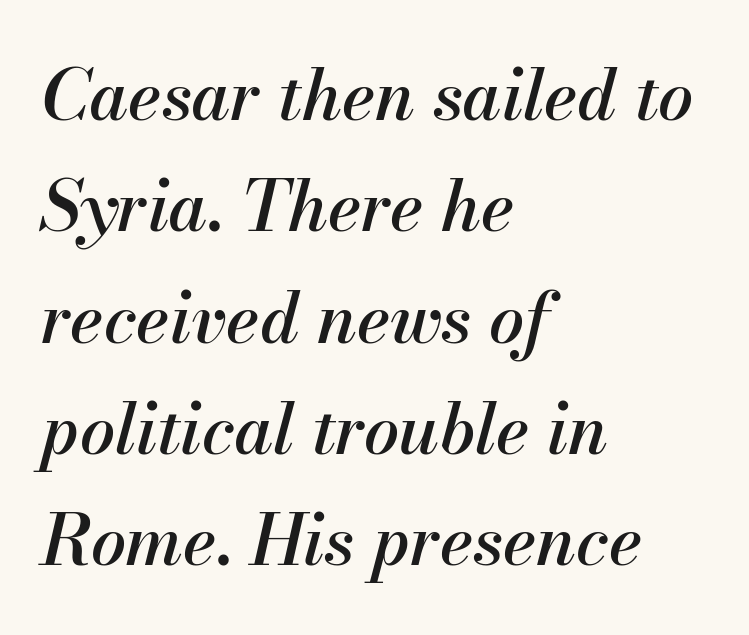
Q: Is the text italic (slanted)? A: Yes, it leans right by about 13 degrees.
Q: Is the text underlined? A: No.
Q: How is the paragraph aligned? A: Left-aligned.
Q: Is the spacing between letters normal or unusually wide? A: Normal.
Q: Is the spacing between lines tight, normal or loose? A: Normal.
Q: Width (condensed, normal, or wide)? A: Normal.
Q: Stroke contrast? A: Medium.
Q: x-height? A: Small.
Q: Monospaced? A: No.
